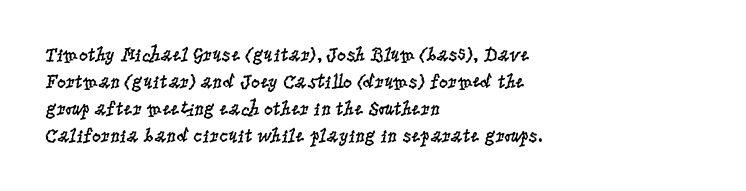
The image shows 20 px text type; set left-aligned, normal line spacing (1.35x), normal letter spacing, not underlined.
